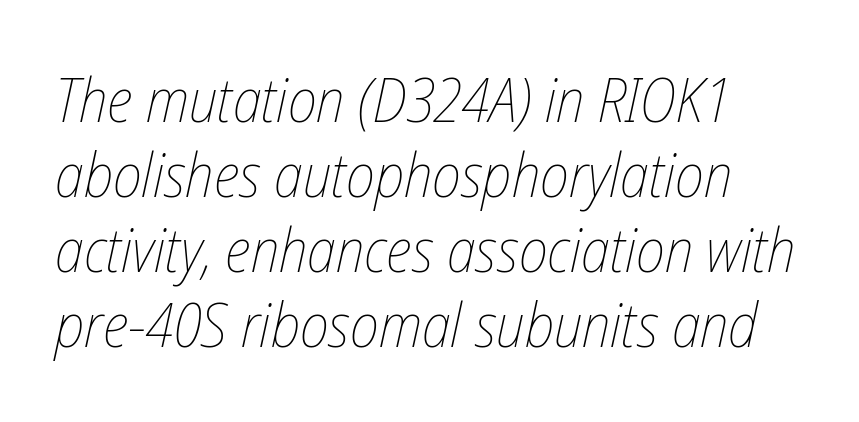
The image shows 62 px thin, condensed type, italic (leaning right); set line spacing 1.21x, normal letter spacing, not underlined; low stroke contrast and a medium x-height.
